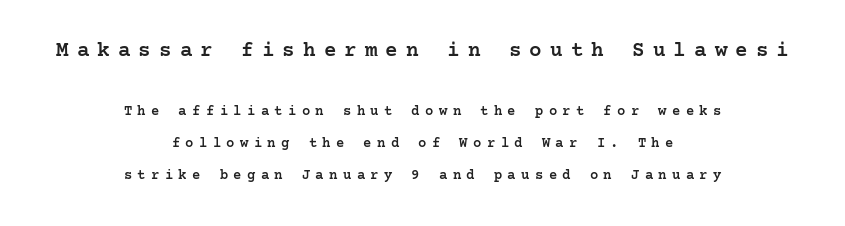
{"italic": "no", "bold": "semi", "underline": "no", "align": "center", "line_spacing": "loose", "line_spacing_ratio": 2.27, "letter_spacing": "wide", "letter_spacing_em": 0.38, "larger_block": "first", "size_ratio": 1.5, "glyph_px": 21}
